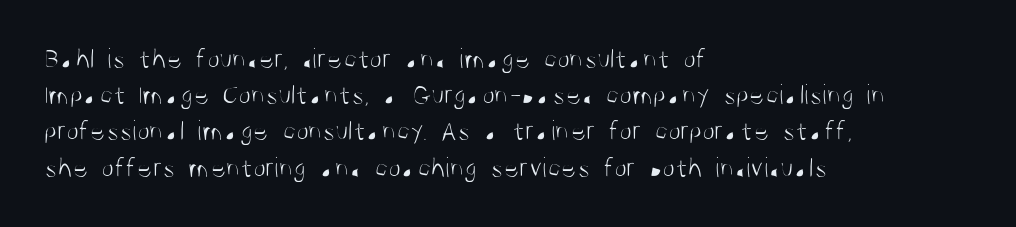
{"serif": "no", "italic": "no", "bold": "no", "weight": "light", "width": "condensed", "stroke_contrast": "medium", "x_height": "large", "monospaced": "no", "underline": "no", "align": "left", "line_spacing": "normal", "line_spacing_ratio": 1.25, "letter_spacing": "normal", "letter_spacing_em": 0.0, "glyph_px": 29}
